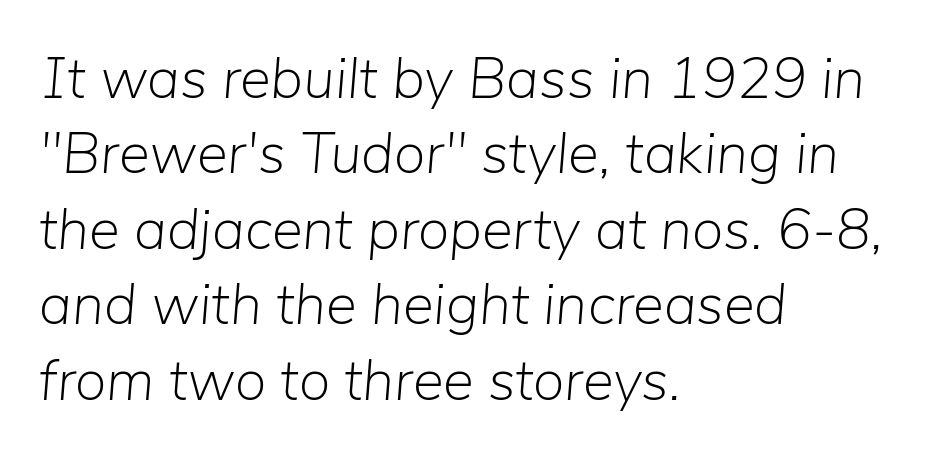
{"italic": "yes", "lean": "right", "slant_degrees": 5, "bold": "no", "weight": "light", "width": "normal", "stroke_contrast": "low", "x_height": "medium", "monospaced": "no", "underline": "no", "align": "left", "line_spacing": "normal", "line_spacing_ratio": 1.3, "letter_spacing": "normal", "letter_spacing_em": 0.0, "glyph_px": 58}
